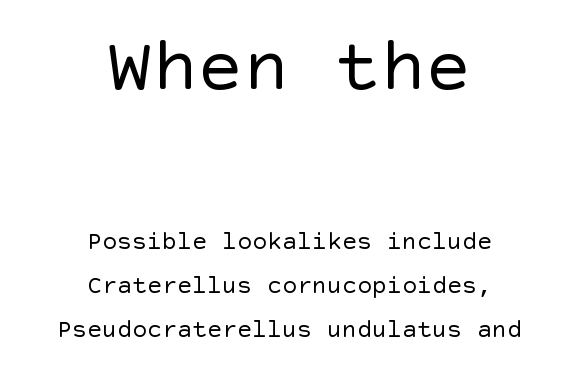
The image shows 76 px regular-weight sans-serif type, upright; set centered, line spacing 1.76x, normal letter spacing, not underlined; the first (top) block is 3.04x larger; a large x-height.
